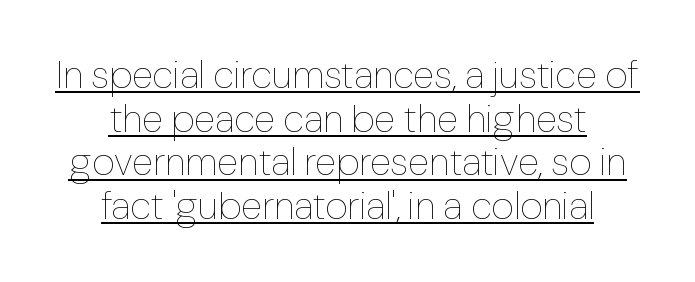
The image shows 39 px thin type, upright; set centered, tight line spacing (1.12x), normal letter spacing, underlined; low stroke contrast and a medium x-height.
